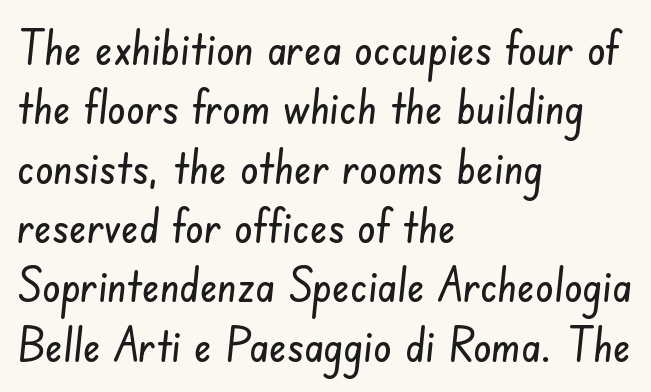
Q: Is the typeface a serif or a sans-serif typeface? A: Sans-serif.
Q: Is the text underlined? A: No.
Q: How is the paragraph aligned? A: Left-aligned.
Q: Is the spacing between letters normal or unusually wide? A: Normal.
Q: Is the spacing between lines tight, normal or loose? A: Normal.
Q: Width (condensed, normal, or wide)? A: Condensed.
Q: Stroke contrast? A: Low.
Q: x-height? A: Small.
Q: Monospaced? A: No.
